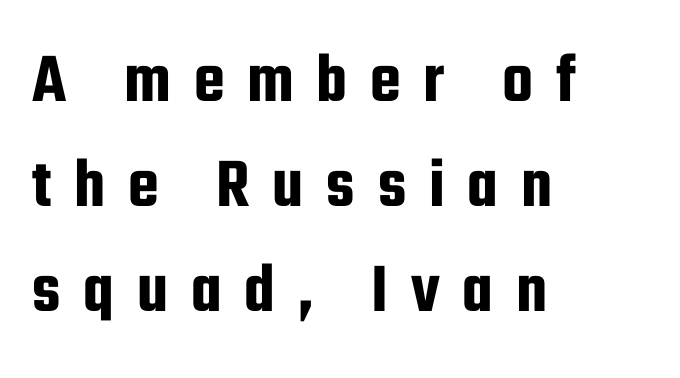
The image shows 71 px condensed sans-serif type, upright; set left-aligned, normal line spacing (1.48x), unusually wide letter spacing (+0.32 em), not underlined; low stroke contrast and a medium x-height.
